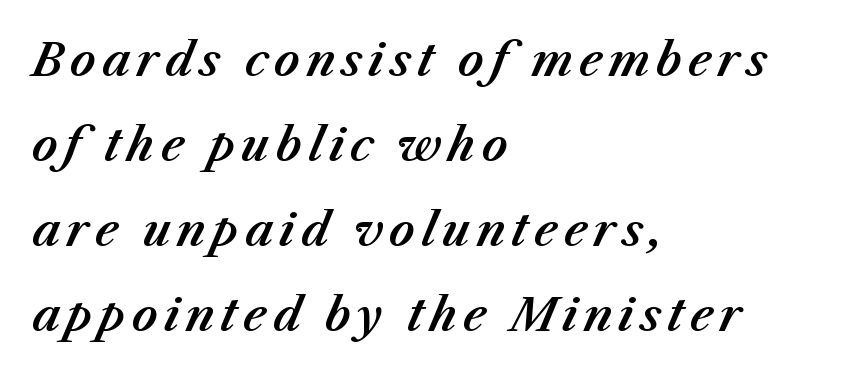
Q: Is the text italic (slanted)? A: Yes, it leans right by about 23 degrees.
Q: Is the text underlined? A: No.
Q: How is the paragraph aligned? A: Left-aligned.
Q: Width (condensed, normal, or wide)? A: Normal.
Q: Stroke contrast? A: Medium.
Q: x-height? A: Medium.
Q: Monospaced? A: No.
